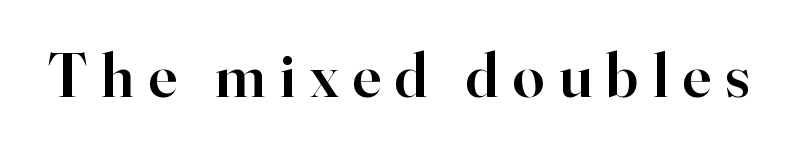
{"serif": "yes", "italic": "no", "bold": "semi", "weight": "semibold", "width": "normal", "stroke_contrast": "high", "x_height": "small", "monospaced": "no", "underline": "no", "letter_spacing": "wide", "letter_spacing_em": 0.23, "glyph_px": 63}
